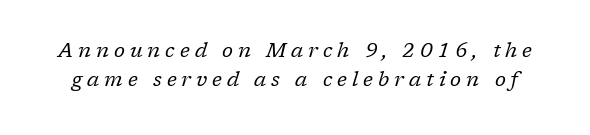
Only glyphs here, with clear space below each row. What stands out about the letter spacing? Its width — letters are far apart. The rendering applies a slant to the glyphs. A typesetter would call this leading conventional body-copy spacing. Think standard paragraph weight, or any step lighter than that.
